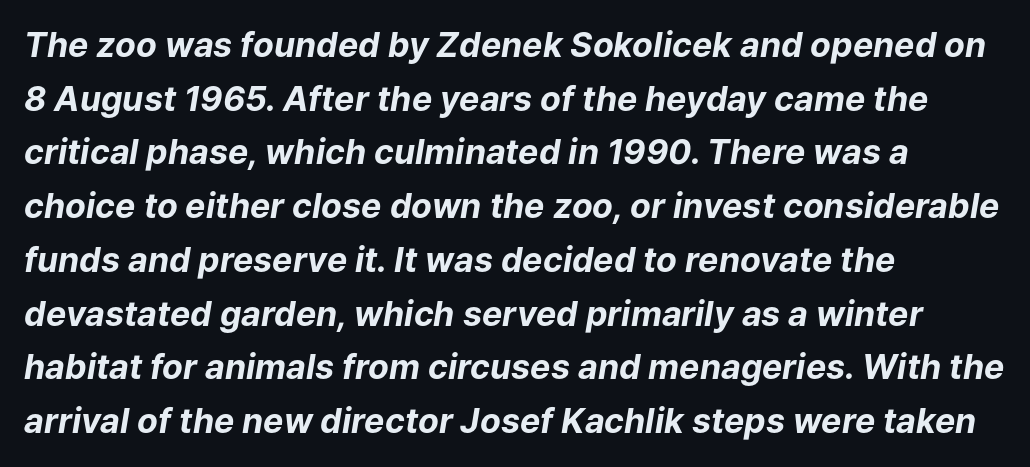
The image shows 34 px bold type, italic (leaning right); set left-aligned, normal line spacing (1.58x), normal letter spacing, not underlined; low stroke contrast and a medium x-height.
